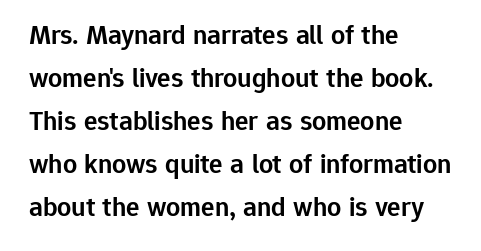
Q: Is the text bold? A: Semi-bold.
Q: Is the text italic (slanted)? A: No, it is upright.
Q: Is the typeface a serif or a sans-serif typeface? A: Sans-serif.
Q: Is the text underlined? A: No.
Q: How is the paragraph aligned? A: Left-aligned.
Q: Is the spacing between letters normal or unusually wide? A: Normal.
Q: Is the spacing between lines tight, normal or loose? A: Normal.
Q: Width (condensed, normal, or wide)? A: Normal.
Q: Stroke contrast? A: Low.
Q: x-height? A: Medium.
Q: Monospaced? A: No.
